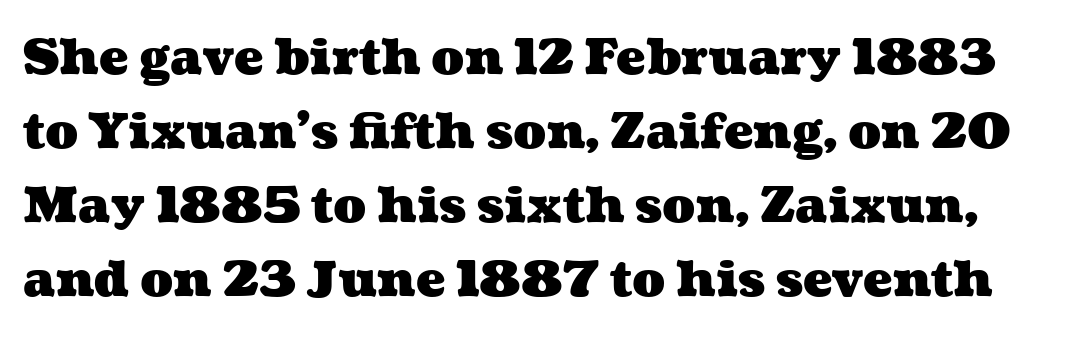
Between one letter and the next there's only the usual sliver of space. The vertical gap from one line to the next is medium. Emphasis by weight is at full strength: bold. Only glyphs here, with clear space below each row.
